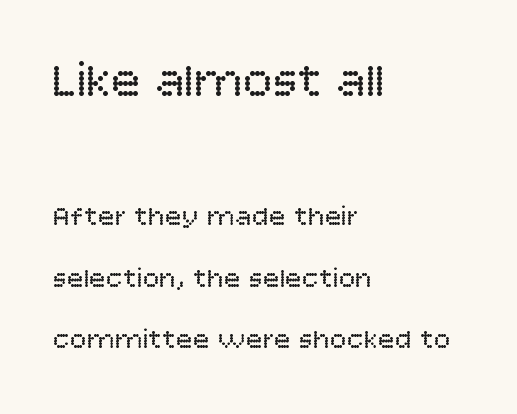
Q: Is the text bold? A: No.
Q: Is the text italic (slanted)? A: No, it is upright.
Q: Is the typeface a serif or a sans-serif typeface? A: Sans-serif.
Q: Is the text underlined? A: No.
Q: How is the paragraph aligned? A: Left-aligned.
Q: Is the spacing between letters normal or unusually wide? A: Normal.
Q: Is the spacing between lines tight, normal or loose? A: Loose.
Q: Which block of text is set in a larger size, the first (top) or the second (bottom)? A: The first (top) one.
Q: Width (condensed, normal, or wide)? A: Normal.
Q: Stroke contrast? A: Low.
Q: x-height? A: Large.
Q: Monospaced? A: No.
